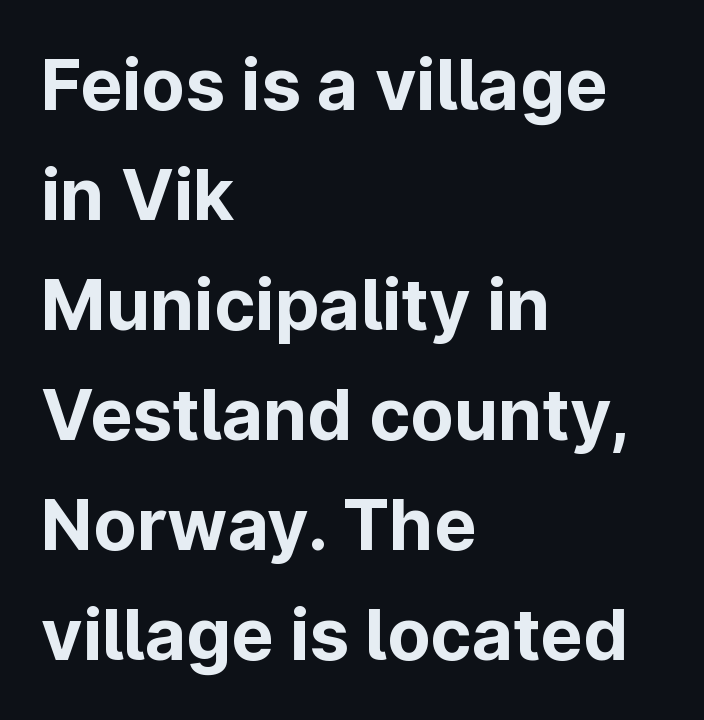
Q: Is the text bold? A: Yes.
Q: Is the text italic (slanted)? A: No, it is upright.
Q: Is the typeface a serif or a sans-serif typeface? A: Sans-serif.
Q: Is the text underlined? A: No.
Q: How is the paragraph aligned? A: Left-aligned.
Q: Is the spacing between letters normal or unusually wide? A: Normal.
Q: Is the spacing between lines tight, normal or loose? A: Normal.
Q: Width (condensed, normal, or wide)? A: Normal.
Q: Stroke contrast? A: Low.
Q: x-height? A: Medium.
Q: Monospaced? A: No.
